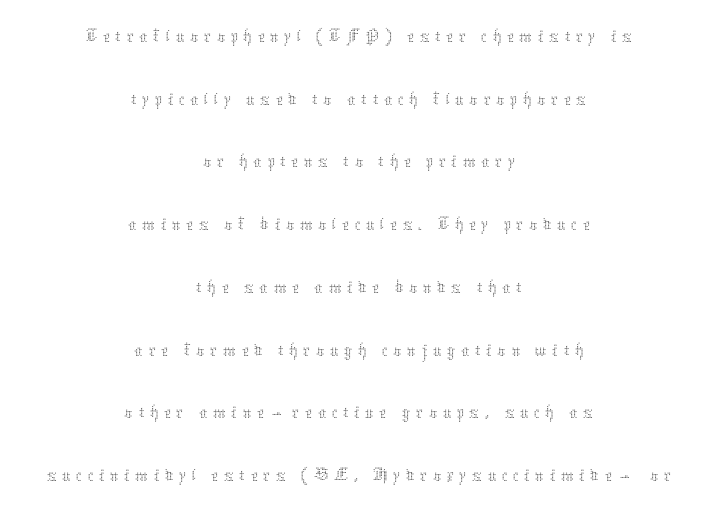
This sample has the flowing, uneven cadence of proportional lettering. Unmarked baselines from the first word to the last. The specimen reads as upright at a glance. Regular leading.
